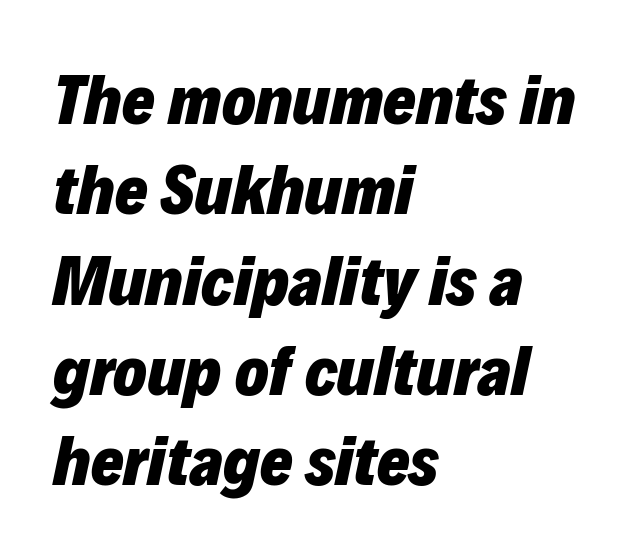
{"italic": "yes", "lean": "right", "slant_degrees": 12, "bold": "yes", "weight": "heavy", "width": "normal", "stroke_contrast": "low", "x_height": "medium", "monospaced": "no", "underline": "no", "align": "left", "line_spacing": "normal", "line_spacing_ratio": 1.29, "letter_spacing": "normal", "letter_spacing_em": 0.0, "glyph_px": 70}
